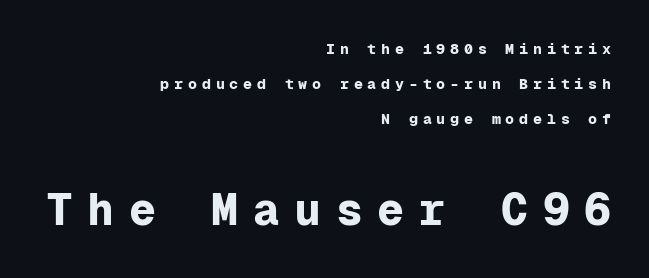
Does the copy run flush right? Yes — the right margin is perfectly even. These lines stand farther apart than default settings would place them. Which of the two is more prominent by size? The second, at the bottom. Spacing verdict: monospaced, one width for all characters. The tracking jumps out immediately: characters are airy and widely separated. Look at the stroke-to-counter ratio: heavy, a bold.
